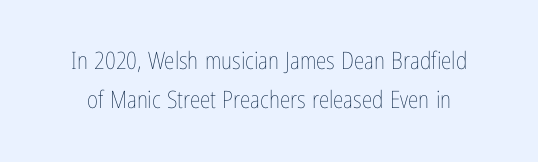
Words float on clear page, feet unadorned. No italicization has been applied; the sample stays upright. The line texture is even and compact thanks to regular tracking. Regular leading. The typeface has the unassuming heft of standard copy or less.
